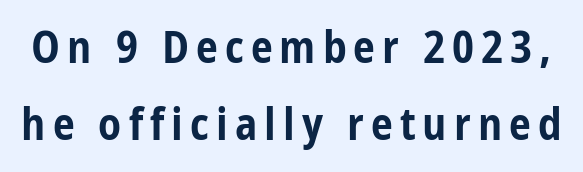
{"serif": "no", "italic": "no", "bold": "yes", "weight": "bold", "width": "condensed", "stroke_contrast": "low", "x_height": "medium", "monospaced": "no", "underline": "no", "line_spacing_ratio": 1.74, "glyph_px": 44}
